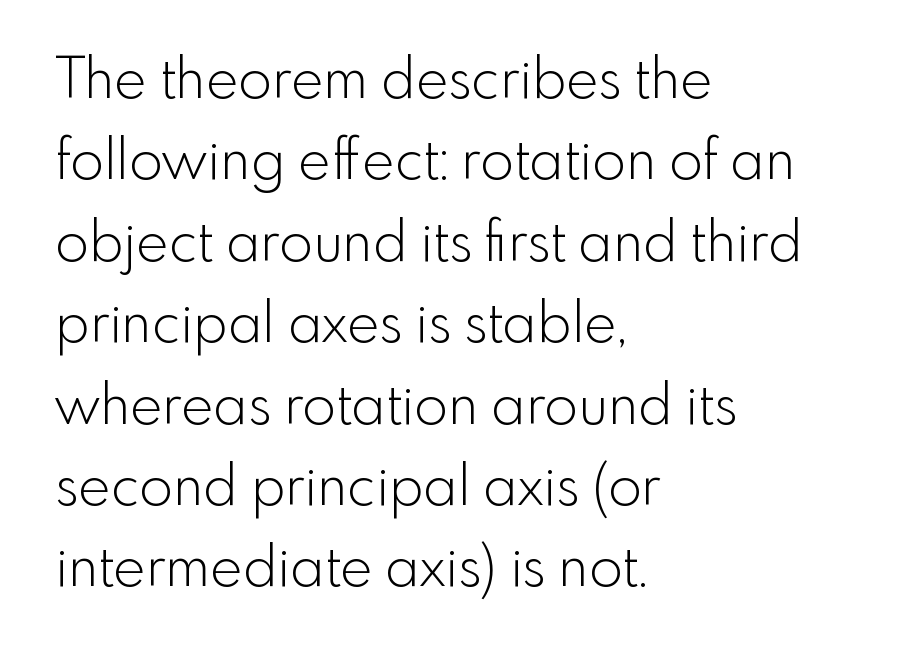
This is sans-serif lettering, the kind often seen on screens and signage. Does the copy run flush right? No — it runs flush left. Nope, not italic — everything's standing straight. The specimen omits any rule beneath the text block's lines.
